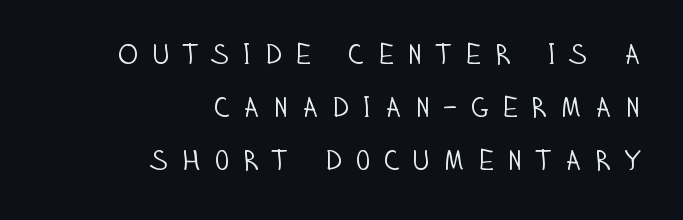
Q: Is the text bold? A: No.
Q: Is the text italic (slanted)? A: No, it is upright.
Q: Is the typeface a serif or a sans-serif typeface? A: Sans-serif.
Q: Is the text underlined? A: No.
Q: How is the paragraph aligned? A: Right-aligned.
Q: Is the spacing between letters normal or unusually wide? A: Unusually wide.
Q: Width (condensed, normal, or wide)? A: Condensed.
Q: Stroke contrast? A: Low.
Q: x-height? A: Large.
Q: Monospaced? A: No.
